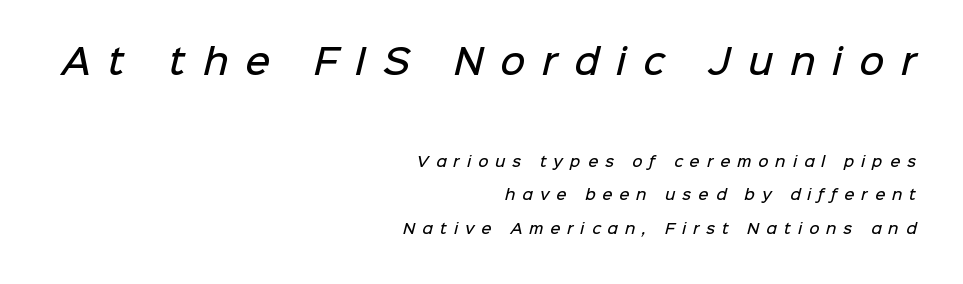
Q: Is the text bold? A: Semi-bold.
Q: Is the typeface a serif or a sans-serif typeface? A: Sans-serif.
Q: Is the text underlined? A: No.
Q: How is the paragraph aligned? A: Right-aligned.
Q: Is the spacing between letters normal or unusually wide? A: Unusually wide.
Q: Is the spacing between lines tight, normal or loose? A: Loose.
Q: Which block of text is set in a larger size, the first (top) or the second (bottom)? A: The first (top) one.
Q: Width (condensed, normal, or wide)? A: Normal.
Q: Stroke contrast? A: Low.
Q: x-height? A: Medium.
Q: Monospaced? A: No.
